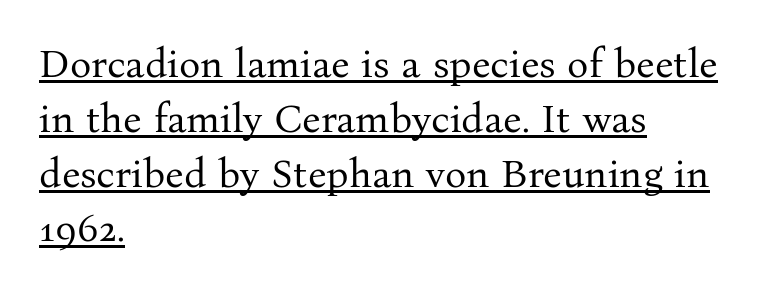
{"serif": "yes", "italic": "no", "bold": "no", "weight": "regular", "width": "normal", "stroke_contrast": "medium", "x_height": "medium", "monospaced": "no", "underline": "yes", "align": "left", "line_spacing": "normal", "line_spacing_ratio": 1.37, "letter_spacing": "normal", "letter_spacing_em": 0.0, "glyph_px": 40}
